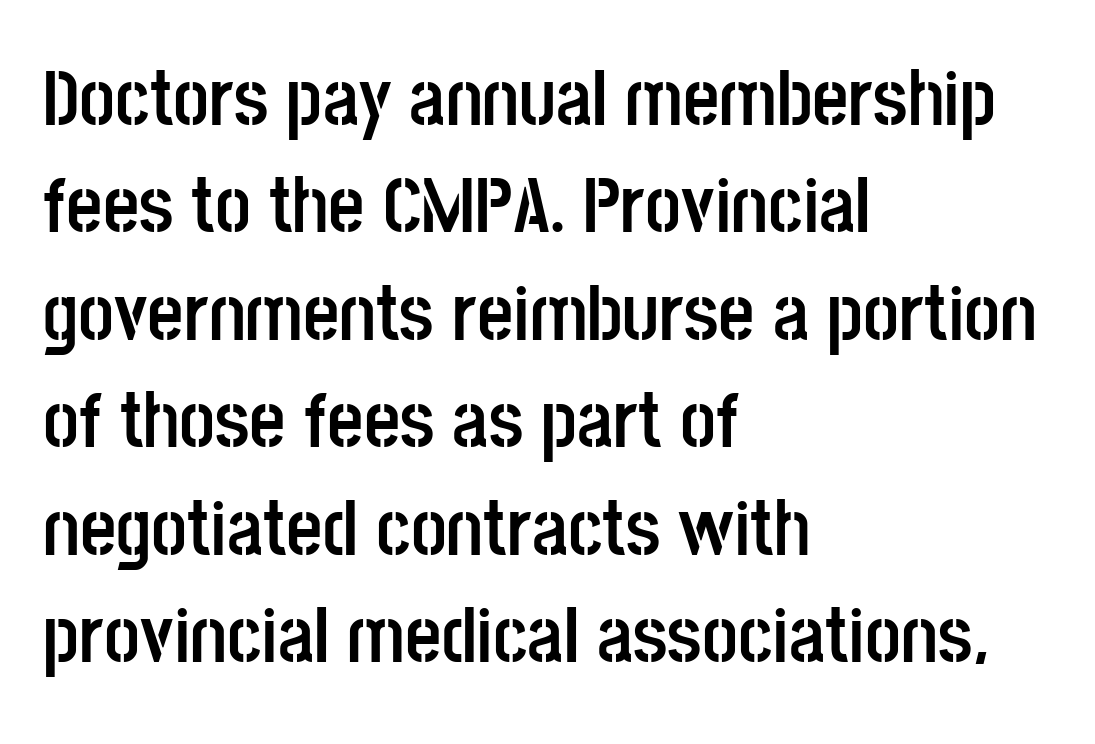
Q: Is the text bold? A: Yes.
Q: Is the text italic (slanted)? A: No, it is upright.
Q: Is the typeface a serif or a sans-serif typeface? A: Sans-serif.
Q: Is the text underlined? A: No.
Q: How is the paragraph aligned? A: Left-aligned.
Q: Is the spacing between letters normal or unusually wide? A: Normal.
Q: Is the spacing between lines tight, normal or loose? A: Normal.
Q: Width (condensed, normal, or wide)? A: Condensed.
Q: Stroke contrast? A: Low.
Q: x-height? A: Large.
Q: Monospaced? A: No.
